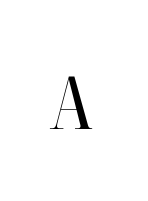
Q: Is the text italic (slanted)? A: No, it is upright.
Q: Is the typeface a serif or a sans-serif typeface? A: Serif.
Q: Is the text underlined? A: No.
Q: Is the spacing between letters normal or unusually wide? A: Unusually wide.
Q: Width (condensed, normal, or wide)? A: Condensed.
Q: Stroke contrast? A: High.
Q: x-height? A: Medium.
Q: Monospaced? A: No.
